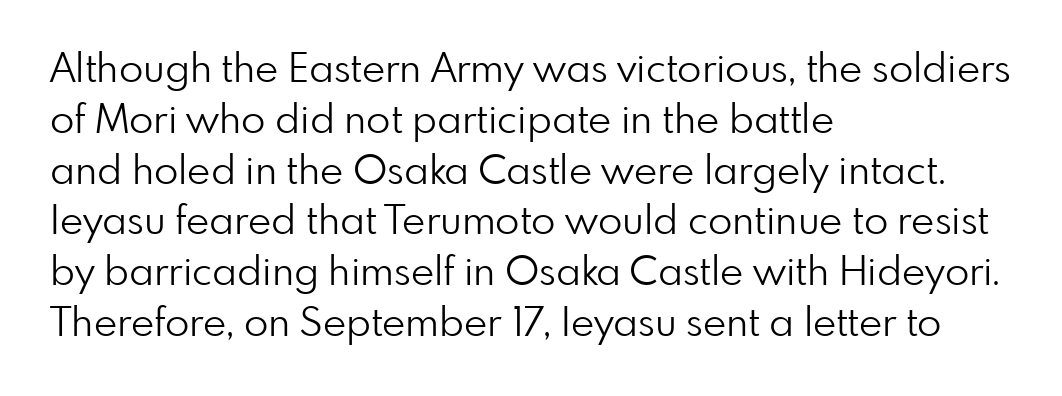
The image shows 40 px light sans-serif type, upright; set left-aligned, normal line spacing (1.27x), normal letter spacing, not underlined; low stroke contrast and a small x-height.
